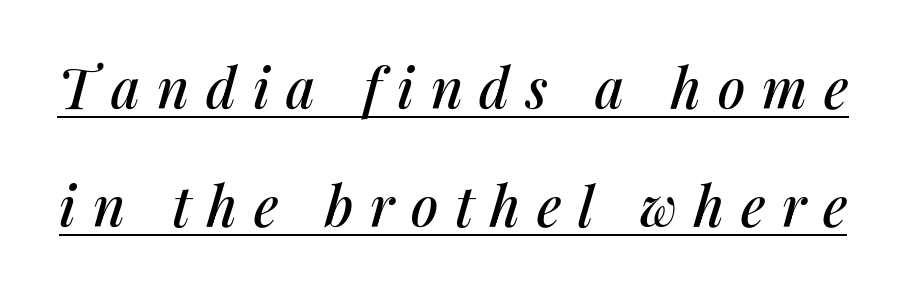
Baseline-to-baseline distance is far greater than the letter height. Rendered with sloped, italic letterforms. Do the characters align in a grid? No, the font is proportional. Somebody hit Ctrl+U on this one — the words are underlined. There is plenty of visible air inserted between adjacent glyphs.
